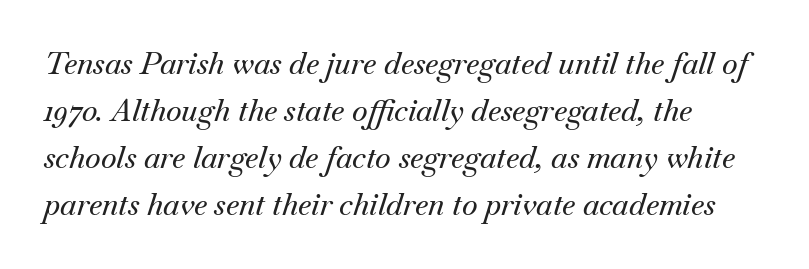
The image shows 30 px serif type, italic (leaning right); set left-aligned, normal line spacing (1.57x), normal letter spacing, not underlined; medium stroke contrast and a small x-height.
